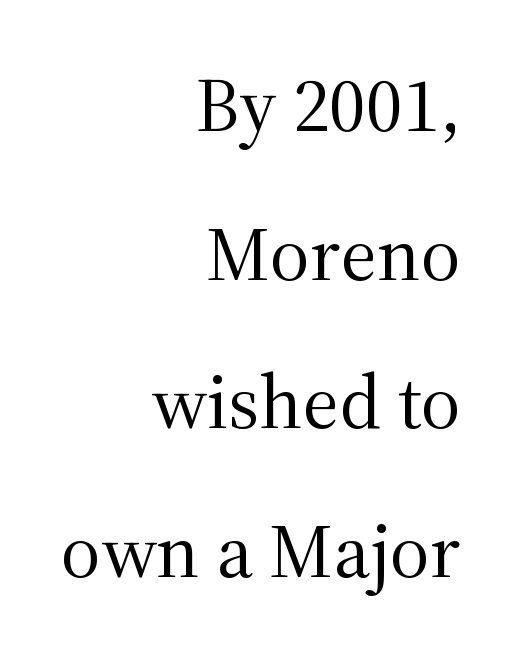
{"serif": "yes", "italic": "no", "bold": "no", "weight": "regular", "width": "normal", "stroke_contrast": "medium", "x_height": "medium", "monospaced": "no", "underline": "no", "align": "right", "line_spacing": "loose", "line_spacing_ratio": 1.93, "letter_spacing": "normal", "letter_spacing_em": 0.0, "glyph_px": 77}
